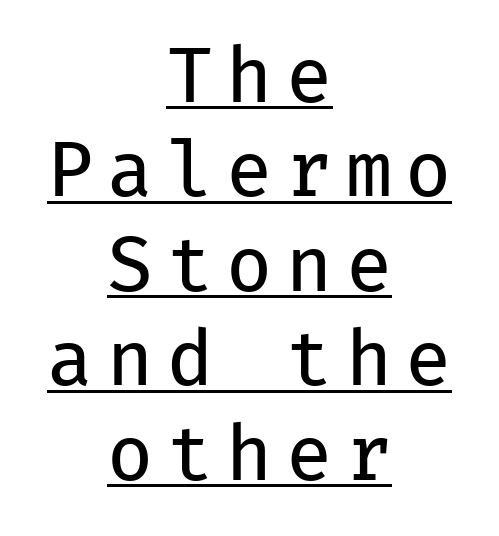
Q: Is the text bold? A: No.
Q: Is the text italic (slanted)? A: No, it is upright.
Q: Is the typeface a serif or a sans-serif typeface? A: Sans-serif.
Q: Is the text underlined? A: Yes.
Q: How is the paragraph aligned? A: Centered.
Q: Is the spacing between lines tight, normal or loose? A: Normal.
Q: Width (condensed, normal, or wide)? A: Normal.
Q: Stroke contrast? A: Low.
Q: x-height? A: Medium.
Q: Monospaced? A: Yes.
